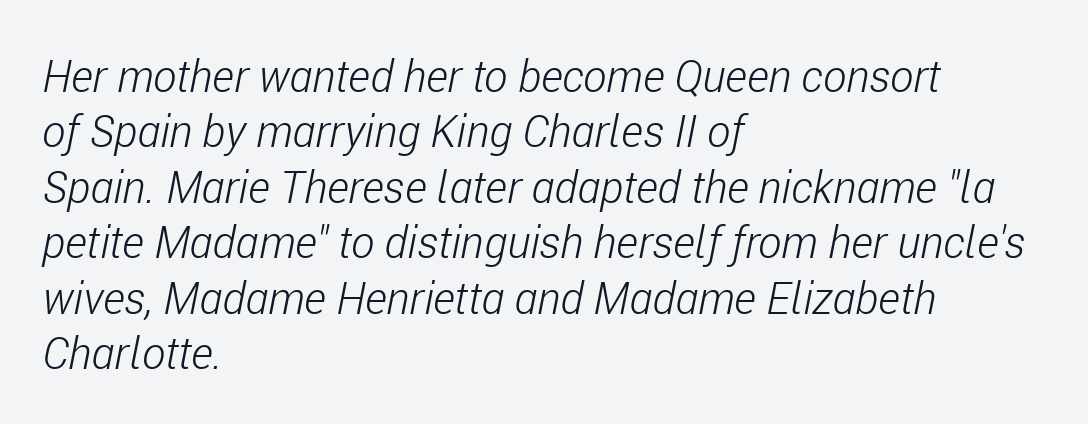
{"italic": "yes", "lean": "right", "slant_degrees": 11, "bold": "no", "weight": "light", "width": "condensed", "stroke_contrast": "low", "x_height": "medium", "monospaced": "no", "underline": "no", "align": "left", "line_spacing": "normal", "line_spacing_ratio": 1.26, "letter_spacing": "normal", "letter_spacing_em": 0.0, "glyph_px": 44}
